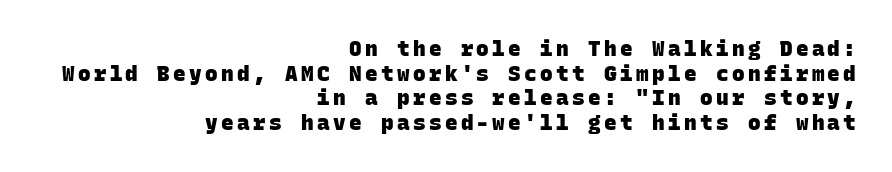
Layout note: lines flush right. What weight is shown? A full bold with thick strokes. The baseline area is clear.
